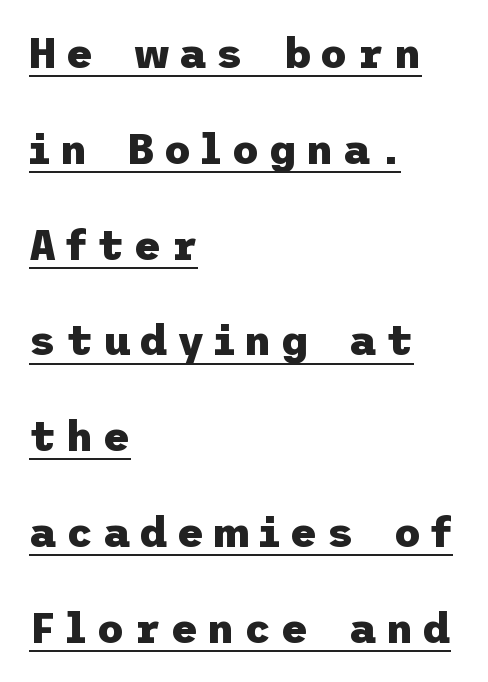
{"serif": "no", "italic": "no", "bold": "yes", "weight": "heavy", "width": "normal", "stroke_contrast": "low", "x_height": "medium", "underline": "yes", "align": "left", "line_spacing": "loose", "line_spacing_ratio": 2.28, "letter_spacing": "wide", "letter_spacing_em": 0.23, "glyph_px": 42}
